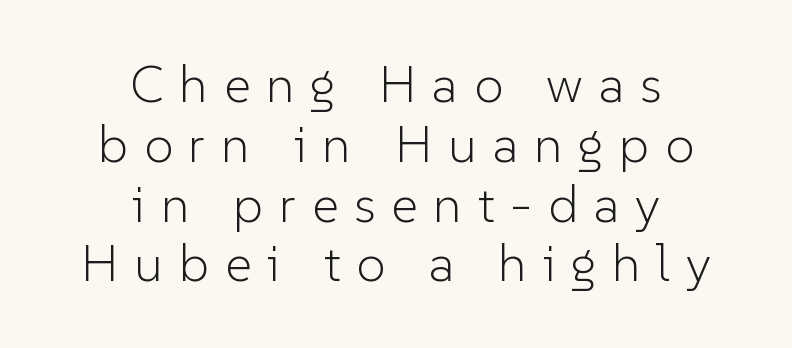
The image shows 52 px light sans-serif type, upright; set centered, tight line spacing (1.15x), unusually wide letter spacing (+0.3 em), not underlined; low stroke contrast and a medium x-height.
